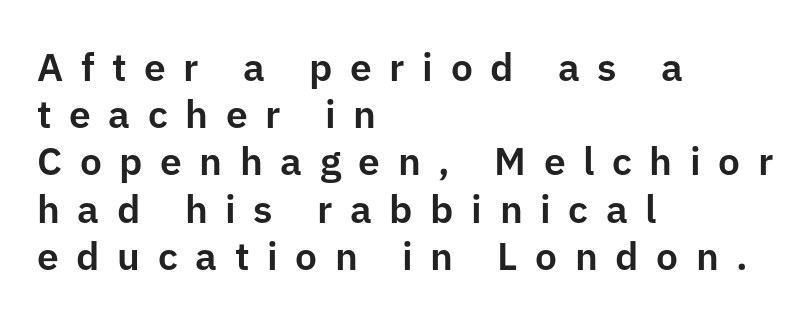
Each letter keeps its own natural width here, so spacing adapts to shape. The designer went with a sans here, leaving each stem footless. These lines are set flush left with a ragged right edge. Is the letter spacing exaggerated? Yes — the characters are pushed far apart. Unmarked baselines from the first word to the last.
